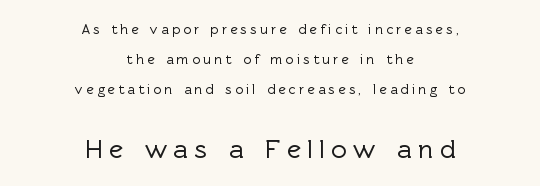
{"italic": "no", "underline": "no", "align": "center", "line_spacing": "loose", "line_spacing_ratio": 2.15, "letter_spacing": "wide", "letter_spacing_em": 0.23, "larger_block": "second", "size_ratio": 1.93, "glyph_px": 27}
